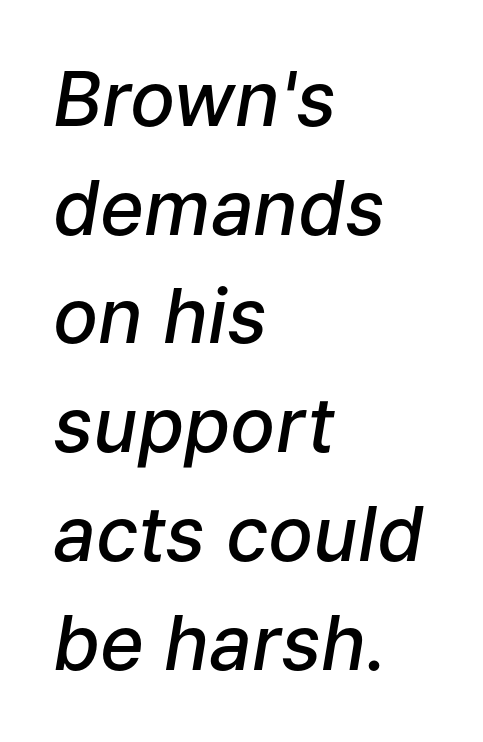
Q: Is the text bold? A: Semi-bold.
Q: Is the text italic (slanted)? A: Yes, it leans right by about 9 degrees.
Q: Is the text underlined? A: No.
Q: How is the paragraph aligned? A: Left-aligned.
Q: Is the spacing between letters normal or unusually wide? A: Normal.
Q: Is the spacing between lines tight, normal or loose? A: Normal.
Q: Width (condensed, normal, or wide)? A: Normal.
Q: Stroke contrast? A: Low.
Q: x-height? A: Medium.
Q: Monospaced? A: No.
